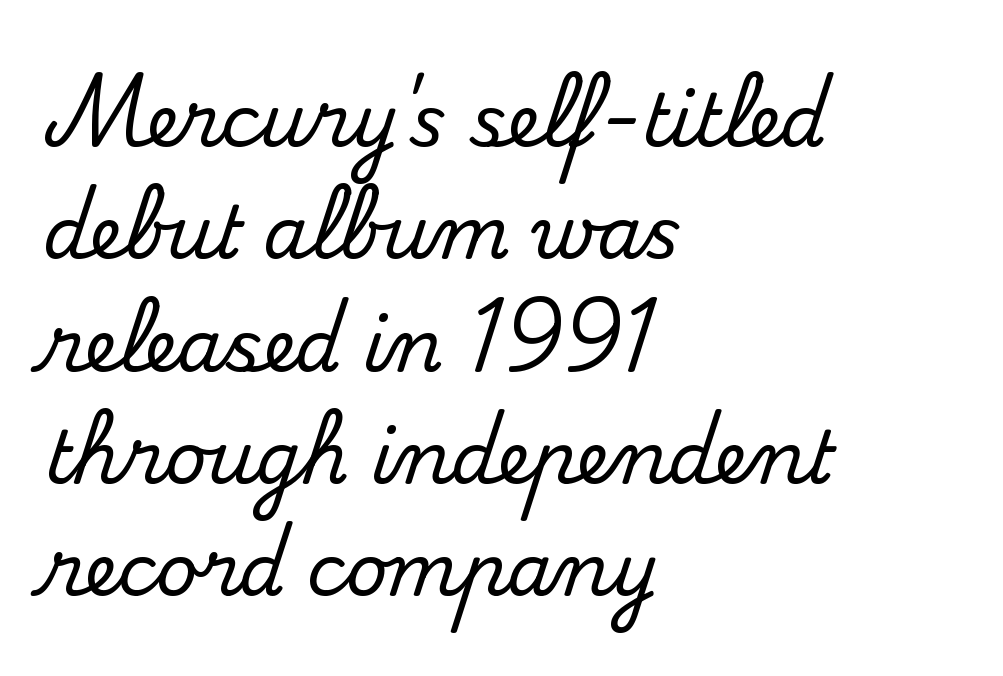
The zone under the glyphs is completely vacant. Here the glyphs are tracked normally, forming tight word shapes. Horizontally, the lines are justified to the leading edge only. Spacing verdict: proportional, widths tailored to each character.
